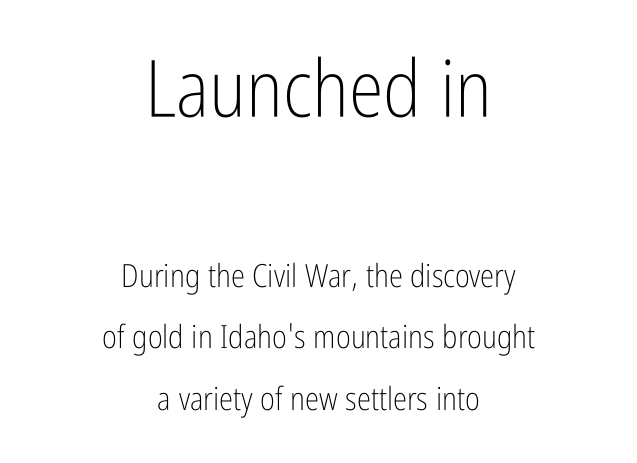
Q: Is the text bold? A: No.
Q: Is the text italic (slanted)? A: No, it is upright.
Q: Is the typeface a serif or a sans-serif typeface? A: Sans-serif.
Q: Is the text underlined? A: No.
Q: How is the paragraph aligned? A: Centered.
Q: Is the spacing between letters normal or unusually wide? A: Normal.
Q: Is the spacing between lines tight, normal or loose? A: Loose.
Q: Which block of text is set in a larger size, the first (top) or the second (bottom)? A: The first (top) one.
Q: Width (condensed, normal, or wide)? A: Condensed.
Q: Stroke contrast? A: Low.
Q: x-height? A: Medium.
Q: Monospaced? A: No.
